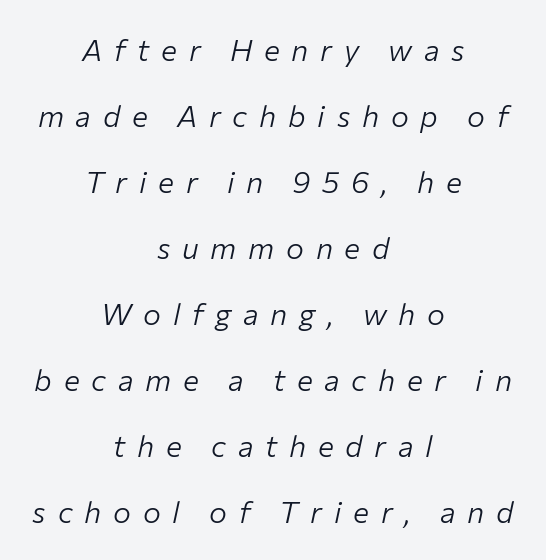
The image shows 30 px light type, italic (leaning right); set centered, loose line spacing (2.2x), unusually wide letter spacing (+0.39 em), not underlined; low stroke contrast and a medium x-height.
